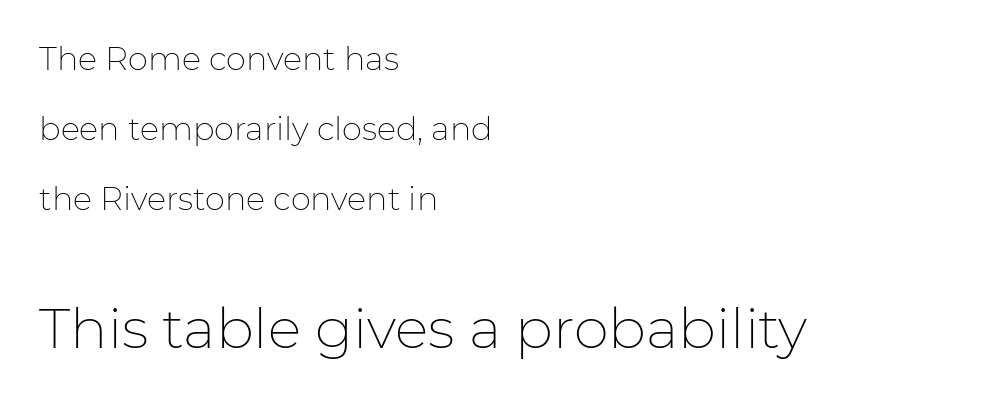
Q: Is the text bold? A: No.
Q: Is the text italic (slanted)? A: No, it is upright.
Q: Is the typeface a serif or a sans-serif typeface? A: Sans-serif.
Q: Is the text underlined? A: No.
Q: How is the paragraph aligned? A: Left-aligned.
Q: Is the spacing between letters normal or unusually wide? A: Normal.
Q: Is the spacing between lines tight, normal or loose? A: Loose.
Q: Which block of text is set in a larger size, the first (top) or the second (bottom)? A: The second (bottom) one.
Q: Width (condensed, normal, or wide)? A: Normal.
Q: Stroke contrast? A: Low.
Q: x-height? A: Medium.
Q: Monospaced? A: No.
